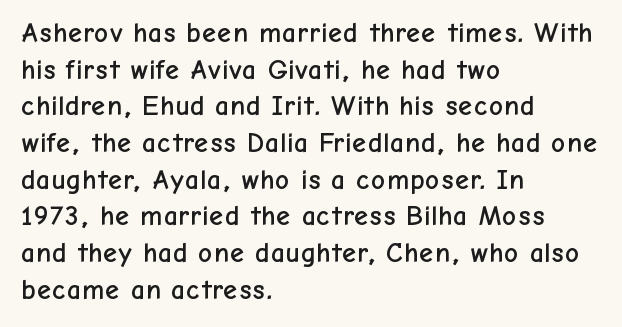
{"serif": "no", "italic": "no", "width": "normal", "stroke_contrast": "low", "x_height": "medium", "monospaced": "no", "underline": "no", "align": "left", "line_spacing": "normal", "line_spacing_ratio": 1.31, "letter_spacing": "normal", "letter_spacing_em": 0.0, "glyph_px": 28}
